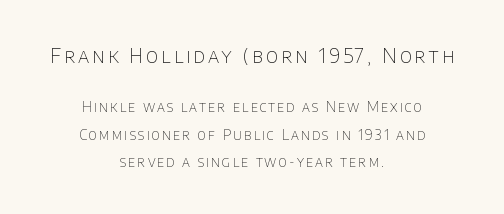
The image shows 20 px text type, upright; set centered, loose line spacing (1.96x), not underlined; the first (top) block is 1.43x larger.
